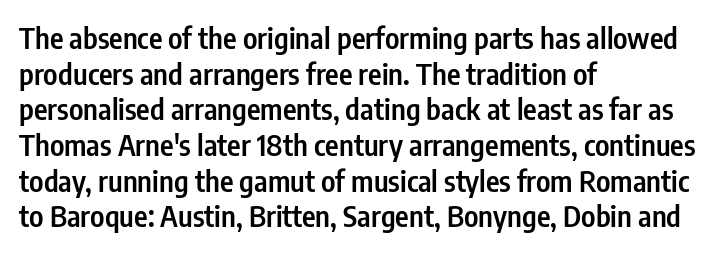
Alignment: flush left. This is the regular roman posture of the typeface. Clear beneath every line of the passage. This is the in-between weight designers call semibold or demi. Caption: standard tracking, unaltered. What kind of face is this? One without serifs — a sans.
